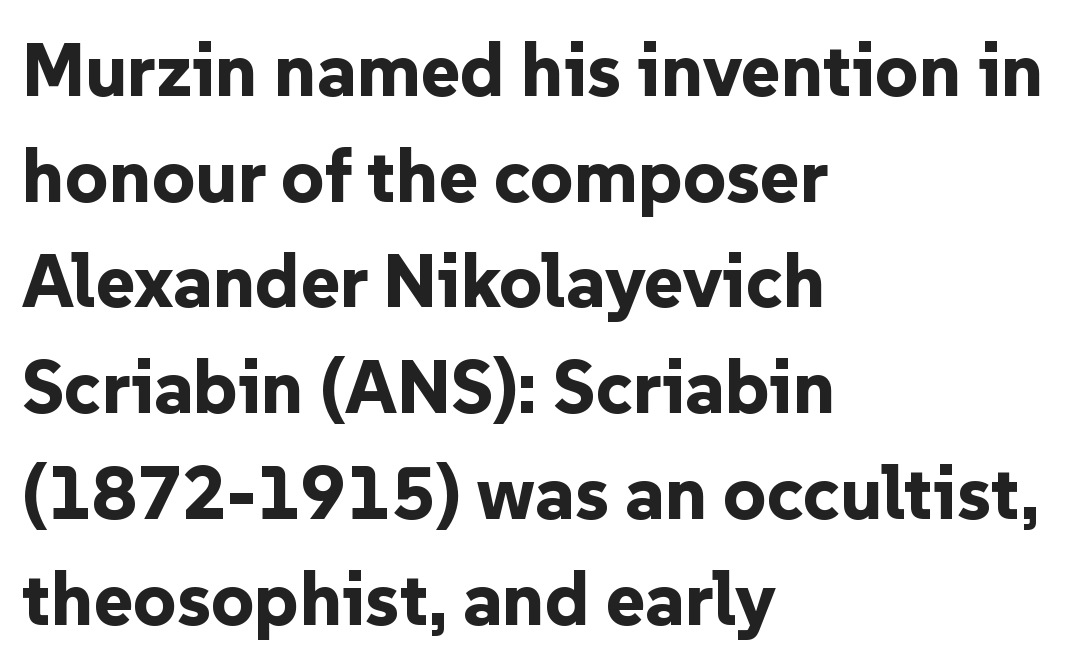
Descender tails drop into unmarked territory. Students, note that the glyphs here touch the page at normal intervals. Notice how thick the strokes are: this is what a full bold looks like. Notice how the stems are strictly vertical — no italics here. The rag falls on the right side of this text block.
